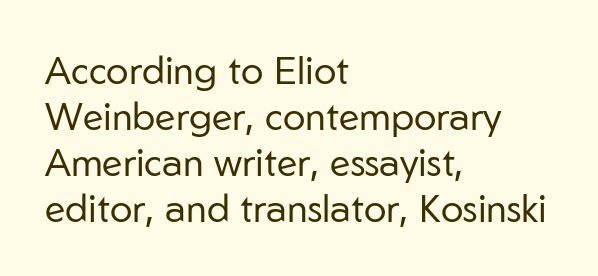
Is this a fixed-width face? No — the glyphs have proportional, varying widths. This sample is left-justified, so line endings fall wherever the words run out. Designer's note — italics off, roman on. A clean baseline with only descenders dipping below it. Compared with typical body copy, the letter spacing here is the same.
